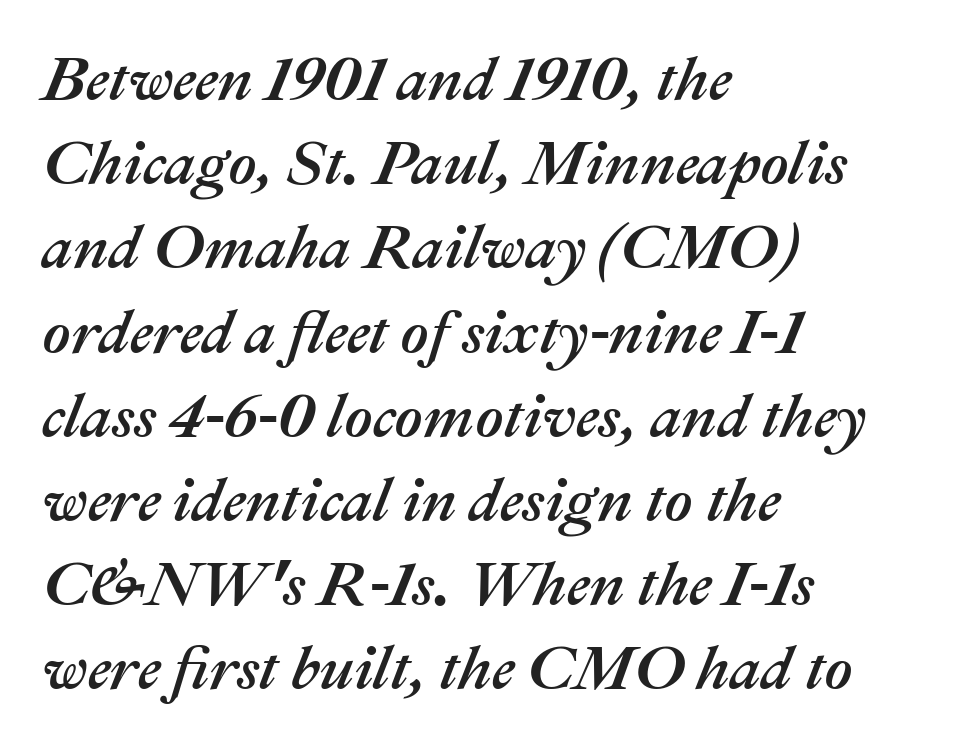
The image shows 61 px text type, italic (leaning right); set left-aligned, normal line spacing (1.38x), normal letter spacing, not underlined; medium stroke contrast and a medium x-height.
